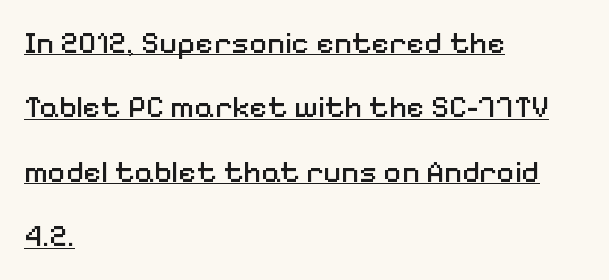
Has an underline been added? It has. Nobody touched the tracking dial on this one. The rendering uses natural spacing where letterforms have individual widths. This reads as an unemphasized weight, regular at the heaviest. In CSS terms this would be text-align: left. Serif or sans? Sans — the stroke terminals are bare.
